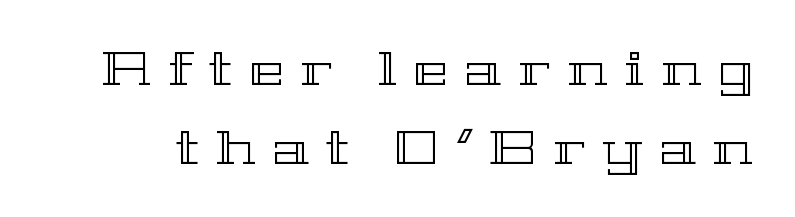
Proportional: the letters do not fall into vertical columns. Students, note that the glyphs here are deliberately spaced far apart. Nope, not italic — everything's standing straight. The strip under each line holds only bare page.
